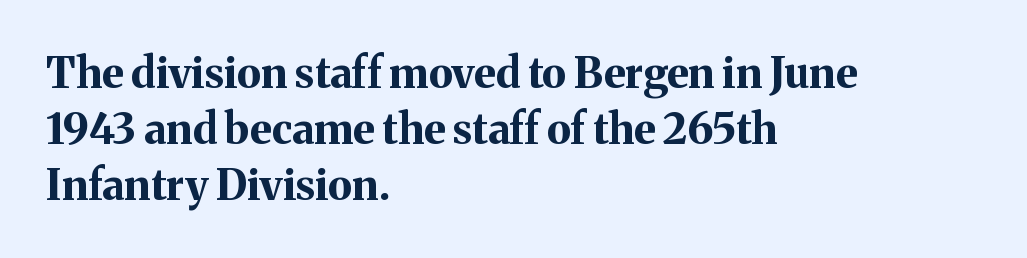
{"serif": "yes", "italic": "no", "bold": "yes", "weight": "bold", "width": "normal", "stroke_contrast": "medium", "x_height": "medium", "monospaced": "no", "underline": "no", "align": "left", "line_spacing": "normal", "line_spacing_ratio": 1.33, "letter_spacing": "normal", "letter_spacing_em": 0.0, "glyph_px": 42}
